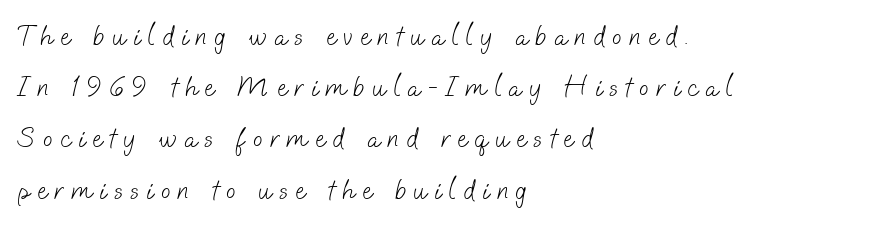
{"serif": "no", "bold": "no", "weight": "light", "width": "normal", "stroke_contrast": "low", "x_height": "small", "monospaced": "no", "underline": "no", "align": "left", "line_spacing_ratio": 1.83, "letter_spacing": "wide", "letter_spacing_em": 0.27, "glyph_px": 28}
